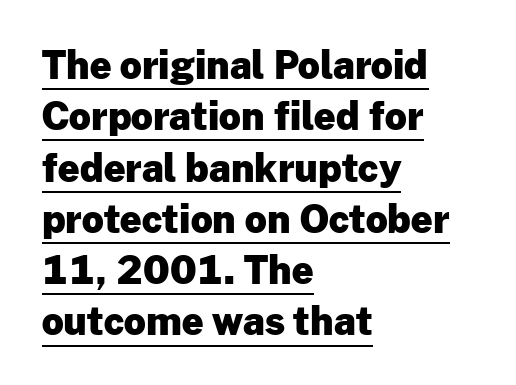
The image shows 38 px heavy sans-serif type, upright; set left-aligned, normal line spacing (1.35x), normal letter spacing, underlined; low stroke contrast and a medium x-height.
